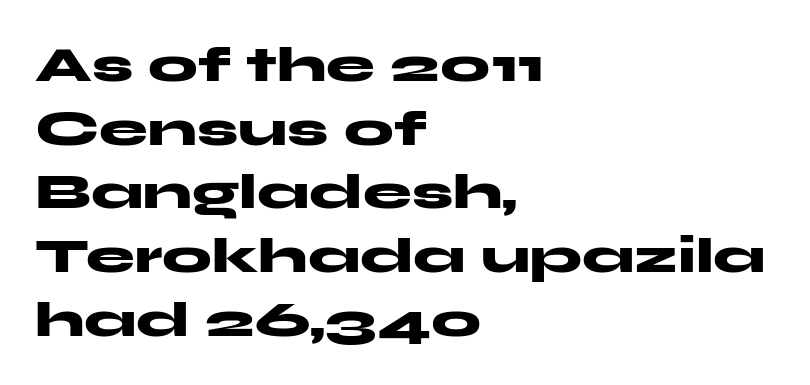
You could call the tracking neutral — neither tight nor loose. Glance below the letters and you will spot only blank space. Summary of weight: heavy, a full bold. This sample keeps an unexceptional amount of space between lines. All the whitespace from short lines collects on the right. Notice how the stems are strictly vertical — no italics here.
